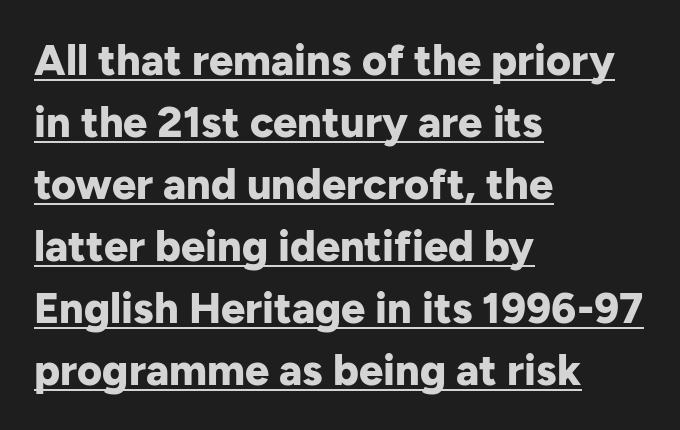
The image shows 43 px bold sans-serif type, upright; set left-aligned, normal line spacing (1.44x), normal letter spacing, underlined; low stroke contrast and a medium x-height.
